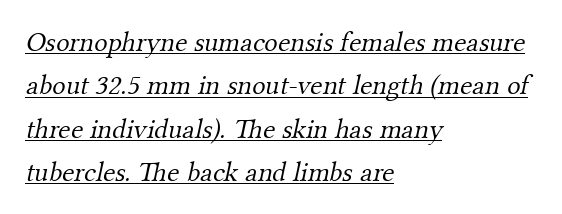
The rendering uses natural spacing where letterforms have individual widths. How would I describe the line gaps? Plain and ordinary. Compared with a centered layout, this one pins lines to the left instead. Somebody hit Ctrl+U on this one — the words are underlined. The letters sit at their default tracking, neither squeezed nor spread. A light-to-regular cut is what we see here.
